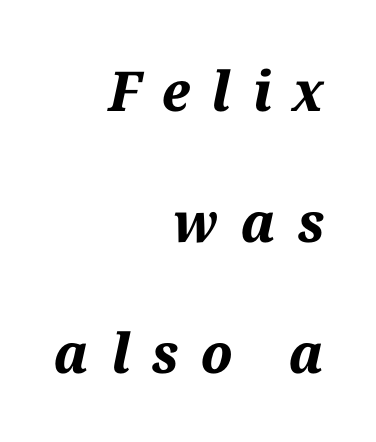
{"italic": "yes", "lean": "right", "slant_degrees": 12, "bold": "yes", "weight": "bold", "width": "normal", "stroke_contrast": "medium", "x_height": "medium", "monospaced": "no", "underline": "no", "align": "right", "line_spacing": "loose", "line_spacing_ratio": 2.38, "letter_spacing": "wide", "letter_spacing_em": 0.39, "glyph_px": 55}
